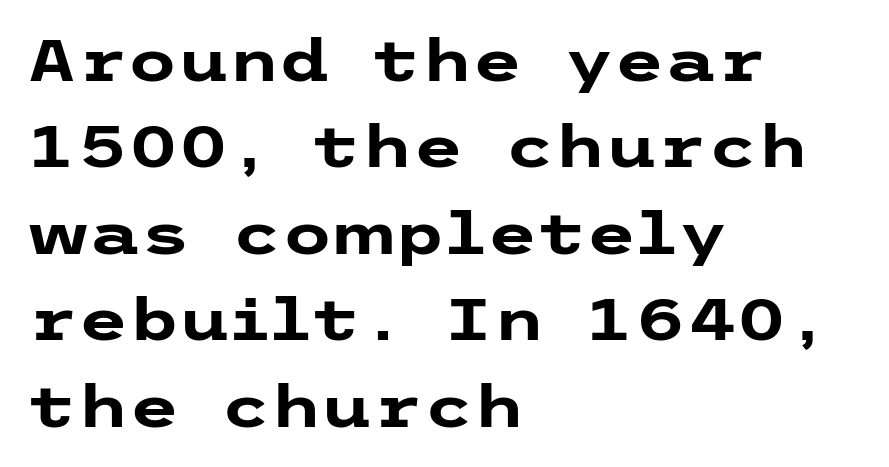
Its strokes are broad and dark, the hallmark of bold type. Reading down the block, your eye returns to a fixed left position each line. Glyph-to-glyph distance matches everyday printed text. A normal amount of white space separates one row of letters from the next. The type sits square on the baseline with zero lean. The typeface chosen for these lines omits serifs.
